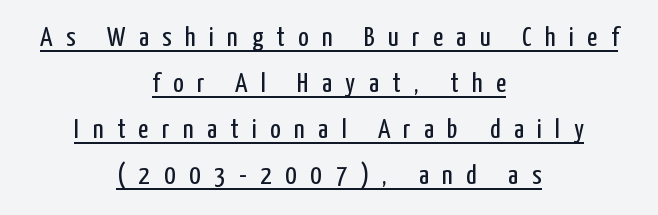
Q: Is the text bold? A: No.
Q: Is the text italic (slanted)? A: No, it is upright.
Q: Is the typeface a serif or a sans-serif typeface? A: Sans-serif.
Q: Is the text underlined? A: Yes.
Q: How is the paragraph aligned? A: Centered.
Q: Is the spacing between letters normal or unusually wide? A: Unusually wide.
Q: Is the spacing between lines tight, normal or loose? A: Normal.
Q: Width (condensed, normal, or wide)? A: Condensed.
Q: Stroke contrast? A: Low.
Q: x-height? A: Medium.
Q: Monospaced? A: No.
